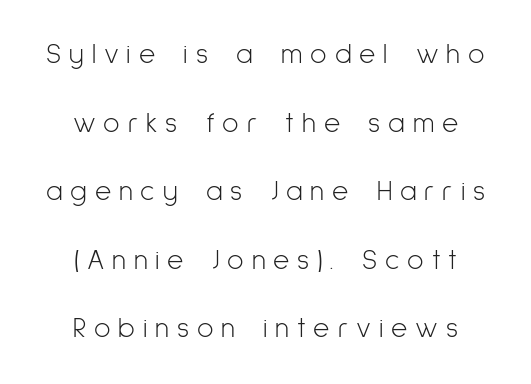
{"serif": "no", "italic": "no", "bold": "no", "weight": "light", "width": "condensed", "stroke_contrast": "low", "x_height": "medium", "monospaced": "no", "underline": "no", "line_spacing": "loose", "line_spacing_ratio": 2.45, "letter_spacing": "wide", "letter_spacing_em": 0.28, "glyph_px": 28}
